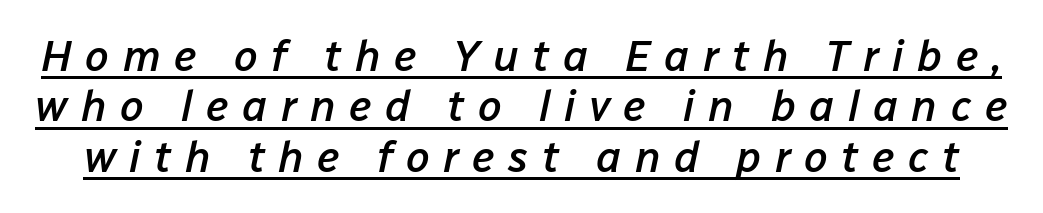
Every word sits above its own underline. Someone cranked the tracking dial way up on this one. There's an unmistakable incline to the writing here. Strokes here are thickened, but only to semibold level.
